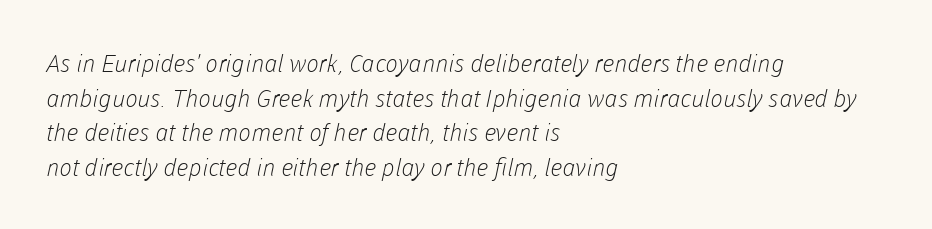
The image shows 24 px text type; set left-aligned, normal line spacing (1.44x), normal letter spacing, not underlined.
